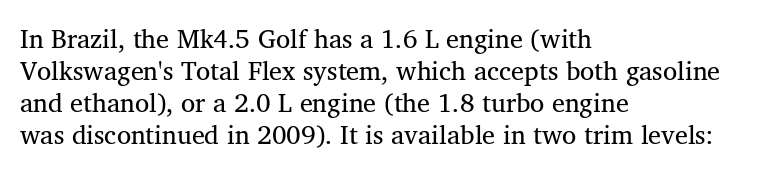
Q: Is the text bold? A: No.
Q: Is the text italic (slanted)? A: No, it is upright.
Q: Is the text underlined? A: No.
Q: How is the paragraph aligned? A: Left-aligned.
Q: Is the spacing between letters normal or unusually wide? A: Normal.
